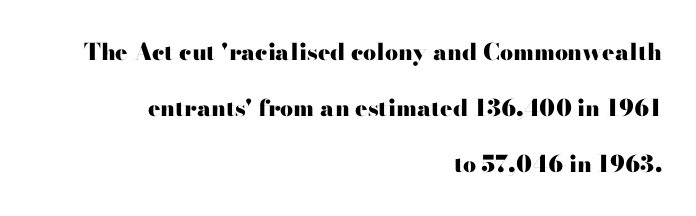
The typesetter chose a ragged-left arrangement here. Does extra space separate the letters? No, they use regular spacing. On the weight axis this lands at bold, roughly 700. A typesetter would call this leading open, well beyond the default.
